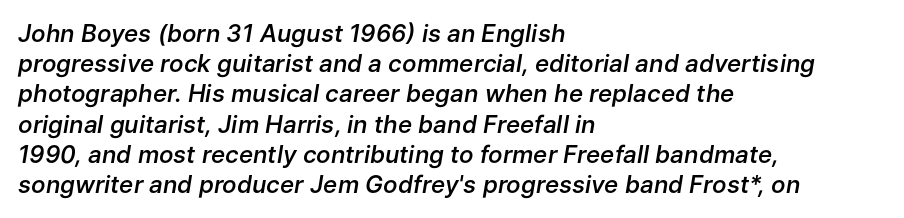
The image shows 24 px text type, italic (leaning right); set left-aligned, normal line spacing (1.26x), normal letter spacing, not underlined.
